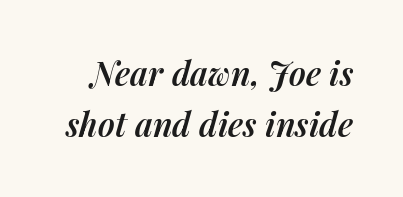
{"italic": "yes", "lean": "right", "slant_degrees": 14, "bold": "semi", "weight": "semibold", "width": "normal", "stroke_contrast": "medium", "x_height": "medium", "monospaced": "no", "underline": "no", "line_spacing": "normal", "line_spacing_ratio": 1.55, "letter_spacing": "normal", "letter_spacing_em": 0.0, "glyph_px": 33}
